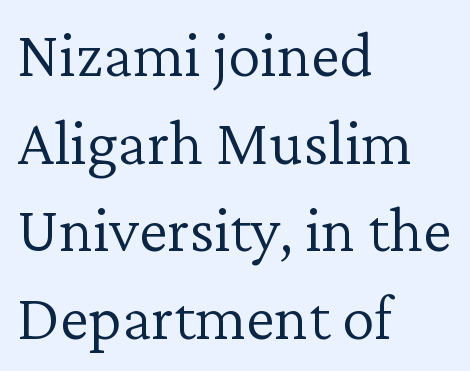
You could not count columns in this text — the font is proportionally spaced. Weight: regular or lighter. The line texture is even and compact thanks to regular tracking. The typeface chosen for these lines features serifs. Quick note: not italic, upright.
